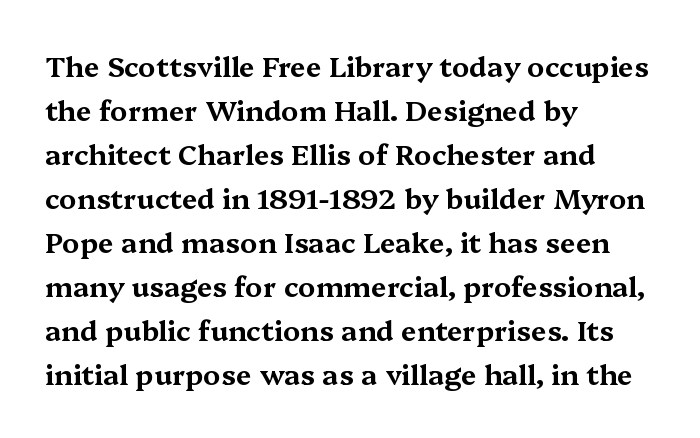
The image shows 28 px wide serif type, upright; set left-aligned, normal line spacing (1.57x), normal letter spacing, not underlined; medium stroke contrast and a medium x-height.
